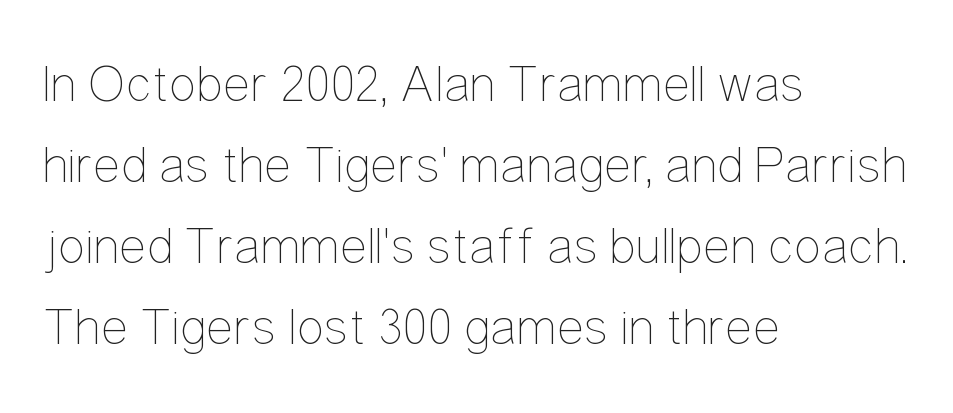
The image shows 52 px thin, condensed type, upright; set left-aligned, normal line spacing (1.56x), normal letter spacing, not underlined; low stroke contrast and a medium x-height.
